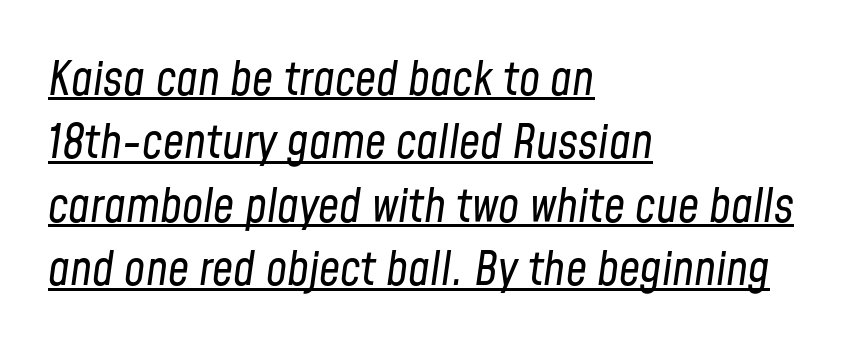
Q: Is the text bold? A: No.
Q: Is the text italic (slanted)? A: Yes, it leans right by about 8 degrees.
Q: Is the text underlined? A: Yes.
Q: How is the paragraph aligned? A: Left-aligned.
Q: Is the spacing between letters normal or unusually wide? A: Normal.
Q: Is the spacing between lines tight, normal or loose? A: Normal.
Q: Width (condensed, normal, or wide)? A: Condensed.
Q: Stroke contrast? A: Low.
Q: x-height? A: Medium.
Q: Monospaced? A: No.
